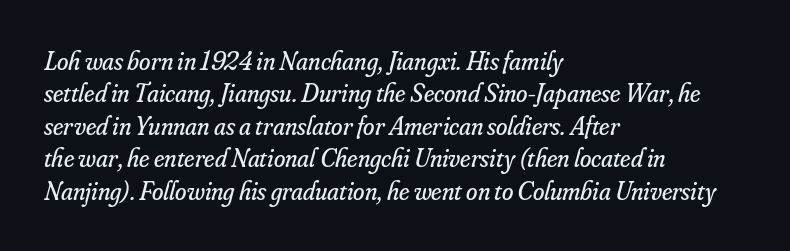
Q: Is the text bold? A: No.
Q: Is the text italic (slanted)? A: Yes, it leans right by about 16 degrees.
Q: Is the text underlined? A: No.
Q: How is the paragraph aligned? A: Left-aligned.
Q: Is the spacing between letters normal or unusually wide? A: Normal.
Q: Is the spacing between lines tight, normal or loose? A: Normal.
